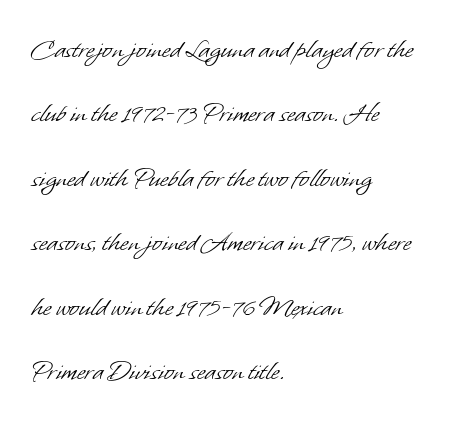
{"serif": "no", "bold": "no", "weight": "light", "width": "normal", "stroke_contrast": "low", "x_height": "small", "monospaced": "no", "underline": "no", "align": "left", "line_spacing": "loose", "line_spacing_ratio": 2.22, "letter_spacing": "normal", "letter_spacing_em": 0.0, "glyph_px": 29}
